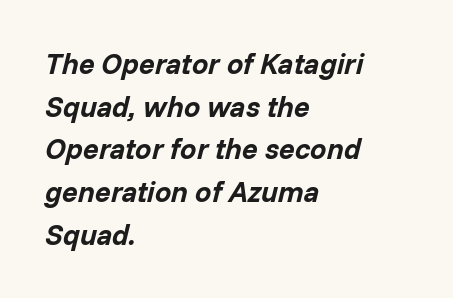
The image shows 29 px bold type, italic (leaning right); set left-aligned, normal line spacing (1.47x), normal letter spacing, not underlined; low stroke contrast and a medium x-height.
